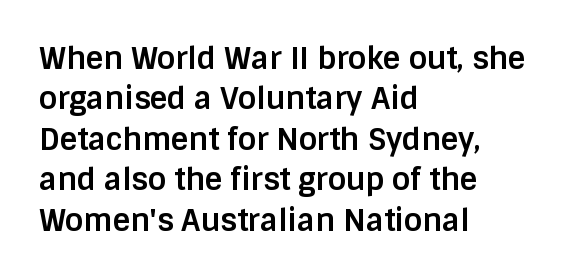
The image shows 30 px bold sans-serif type, upright; set left-aligned, normal line spacing (1.35x), normal letter spacing, not underlined; low stroke contrast and a large x-height.
